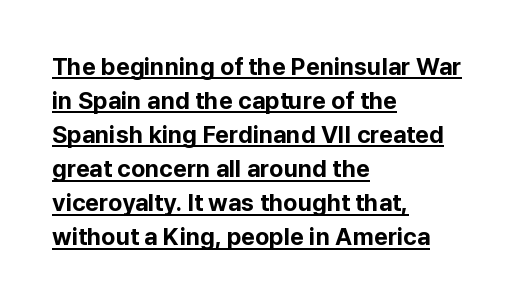
The image shows 24 px bold type, upright; set left-aligned, normal line spacing (1.42x), normal letter spacing, underlined.
